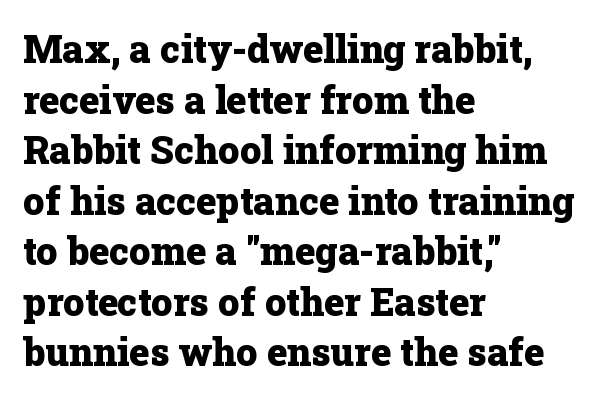
Q: Is the text bold? A: Yes.
Q: Is the text italic (slanted)? A: No, it is upright.
Q: Is the typeface a serif or a sans-serif typeface? A: Serif.
Q: Is the text underlined? A: No.
Q: How is the paragraph aligned? A: Left-aligned.
Q: Is the spacing between letters normal or unusually wide? A: Normal.
Q: Is the spacing between lines tight, normal or loose? A: Normal.
Q: Width (condensed, normal, or wide)? A: Normal.
Q: Stroke contrast? A: Low.
Q: x-height? A: Medium.
Q: Monospaced? A: No.
